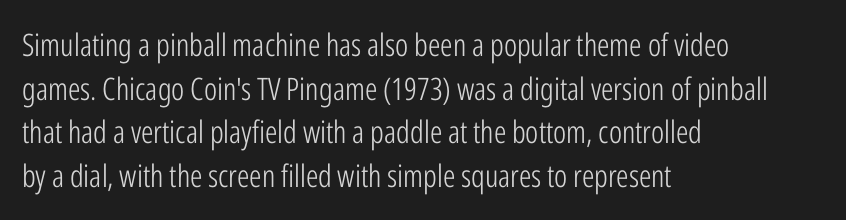
Q: Is the text bold? A: No.
Q: Is the text italic (slanted)? A: No, it is upright.
Q: Is the typeface a serif or a sans-serif typeface? A: Sans-serif.
Q: Is the text underlined? A: No.
Q: How is the paragraph aligned? A: Left-aligned.
Q: Is the spacing between letters normal or unusually wide? A: Normal.
Q: Is the spacing between lines tight, normal or loose? A: Normal.
Q: Width (condensed, normal, or wide)? A: Condensed.
Q: Stroke contrast? A: Low.
Q: x-height? A: Medium.
Q: Monospaced? A: No.
